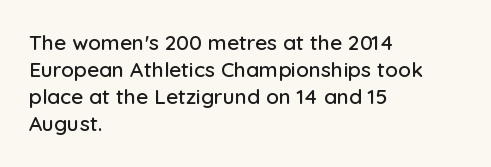
The letters stand straight up with perfectly vertical stems. Tracking here is standard; glyphs follow each other at the usual distance. Whoever set this chose a conventional vertical rhythm. The paragraph has a hard left edge and a soft right edge. Has an underline been added? It has not.
